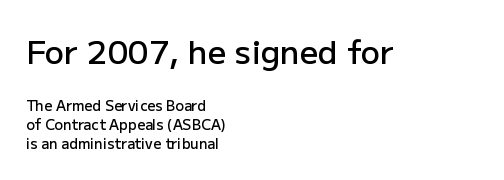
Q: Is the text bold? A: Semi-bold.
Q: Is the text italic (slanted)? A: No, it is upright.
Q: Is the typeface a serif or a sans-serif typeface? A: Sans-serif.
Q: Is the text underlined? A: No.
Q: How is the paragraph aligned? A: Left-aligned.
Q: Is the spacing between letters normal or unusually wide? A: Normal.
Q: Is the spacing between lines tight, normal or loose? A: Normal.
Q: Which block of text is set in a larger size, the first (top) or the second (bottom)? A: The first (top) one.
Q: Width (condensed, normal, or wide)? A: Normal.
Q: Stroke contrast? A: Low.
Q: x-height? A: Medium.
Q: Monospaced? A: No.
